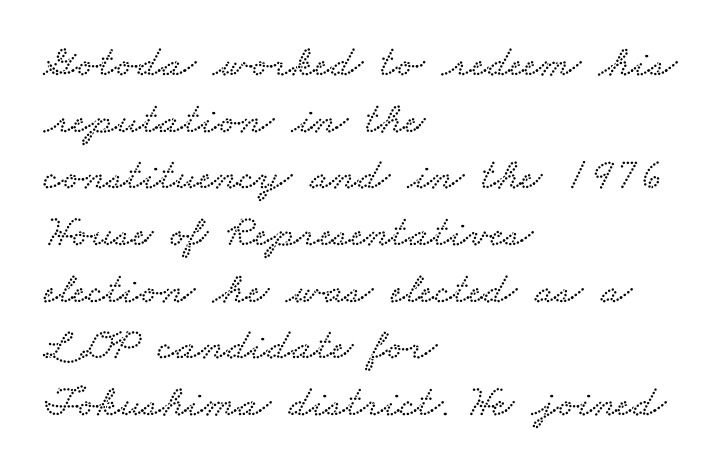
{"serif": "yes", "width": "wide", "stroke_contrast": "low", "x_height": "small", "monospaced": "no", "underline": "no", "align": "left", "line_spacing": "normal", "line_spacing_ratio": 1.26, "letter_spacing": "normal", "letter_spacing_em": 0.0, "glyph_px": 45}
